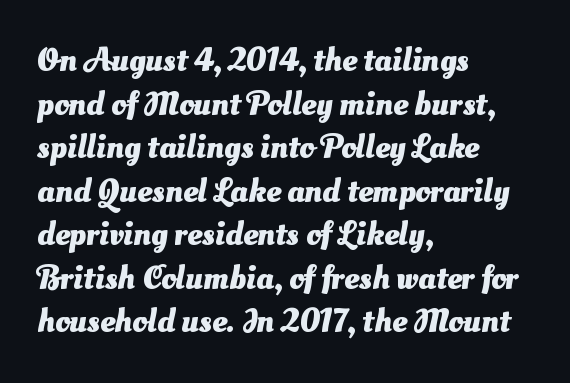
{"serif": "no", "bold": "yes", "weight": "heavy", "width": "normal", "stroke_contrast": "medium", "x_height": "small", "monospaced": "no", "underline": "no", "align": "left", "line_spacing": "normal", "line_spacing_ratio": 1.32, "letter_spacing": "normal", "letter_spacing_em": 0.0, "glyph_px": 33}
